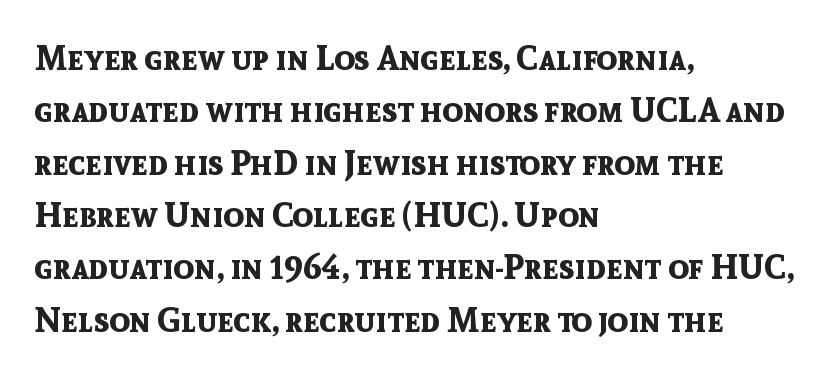
The type is set solid horizontally, with unmodified tracking. The letters stand upright; this is a roman face. Plain, unruled lines of type. The glyphs have the mass of a bold cut. This sample uses a sans-serif face.
